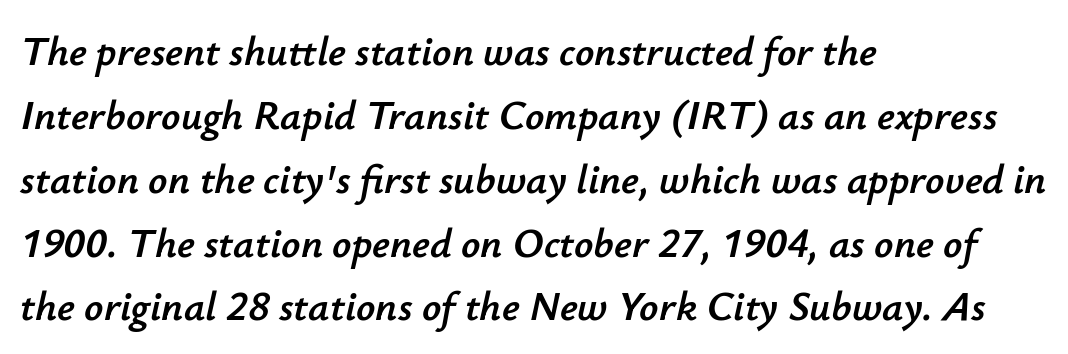
The image shows 42 px text type, italic (leaning right); set left-aligned, normal line spacing (1.52x), normal letter spacing, not underlined; low stroke contrast and a small x-height.
